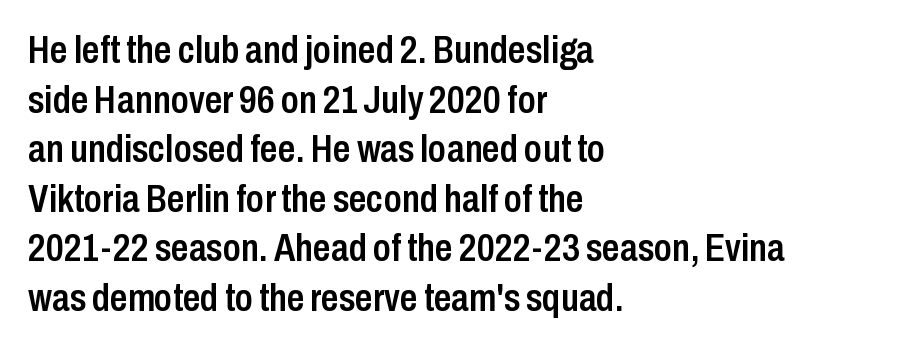
The image shows 39 px semibold, condensed sans-serif type, upright; set left-aligned, normal line spacing (1.27x), normal letter spacing, not underlined; low stroke contrast and a medium x-height.
